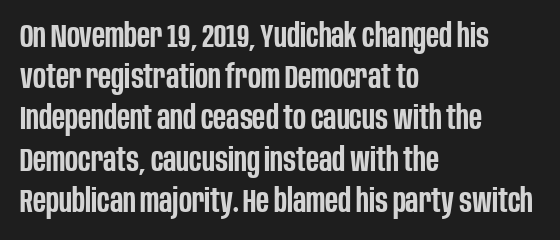
The image shows 33 px semibold, condensed sans-serif type, upright; set left-aligned, normal line spacing (1.25x), normal letter spacing, not underlined; low stroke contrast and a large x-height.
